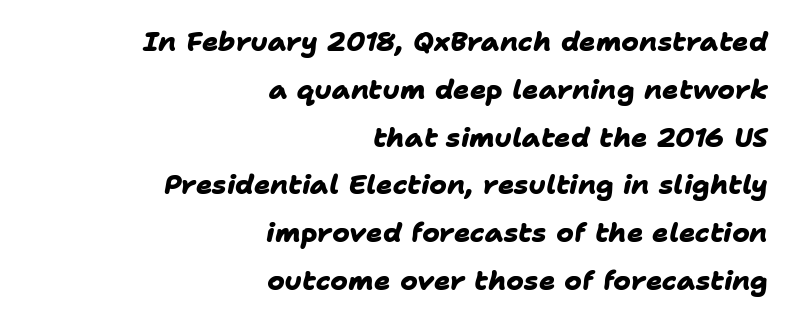
{"bold": "yes", "underline": "no", "align": "right", "line_spacing_ratio": 1.77, "letter_spacing": "normal", "letter_spacing_em": 0.0, "glyph_px": 27}
